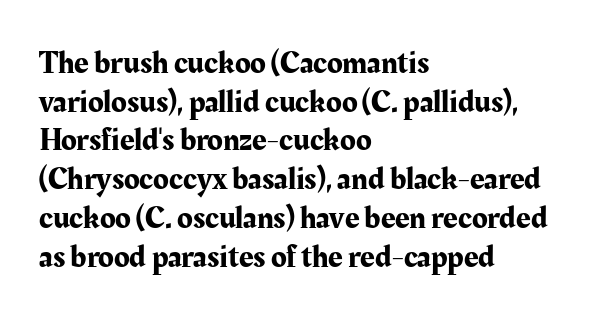
Letterform terminals end in serifs throughout the passage. Here the glyphs are tracked normally, forming tight word shapes. The foot of each line stays bare and open. The lines in this sample share a left origin and differ only in where they stop.
